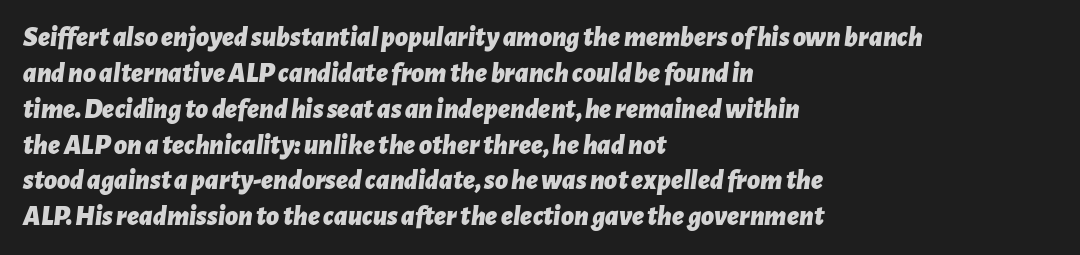
Q: Is the text bold? A: Yes.
Q: Is the text italic (slanted)? A: Yes, it leans right by about 7 degrees.
Q: Is the text underlined? A: No.
Q: How is the paragraph aligned? A: Left-aligned.
Q: Is the spacing between letters normal or unusually wide? A: Normal.
Q: Is the spacing between lines tight, normal or loose? A: Normal.
Q: Width (condensed, normal, or wide)? A: Normal.
Q: Stroke contrast? A: Low.
Q: x-height? A: Medium.
Q: Monospaced? A: No.
